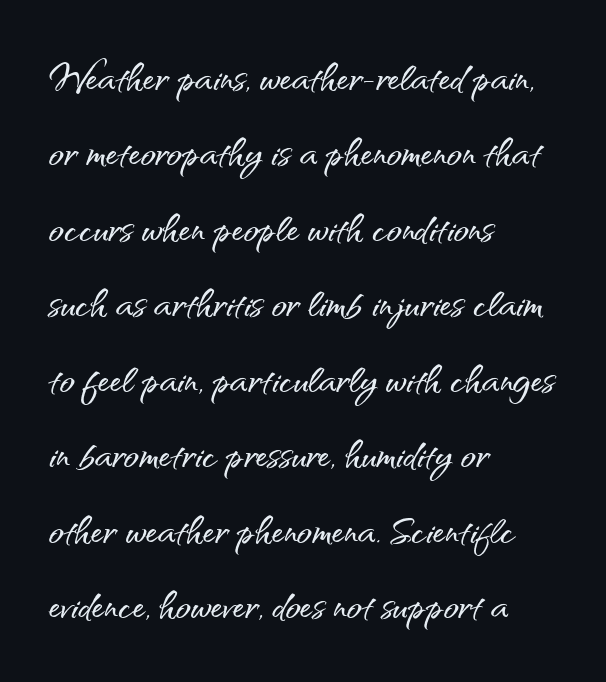
The image shows 50 px sans-serif type; set left-aligned, normal line spacing (1.51x), normal letter spacing, not underlined; medium stroke contrast and a small x-height.
